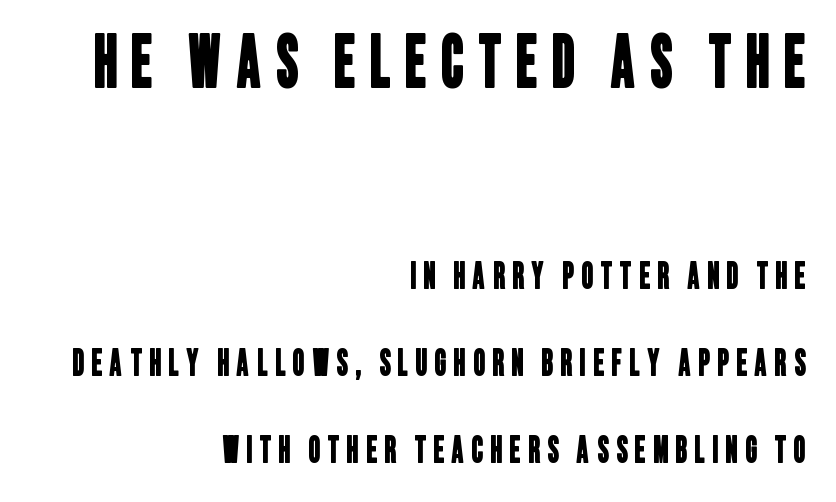
The image shows 71 px condensed sans-serif type; set right-aligned, loose line spacing (2.42x), unusually wide letter spacing (+0.21 em), not underlined; the first (top) block is 1.97x larger; low stroke contrast and a large x-height.
